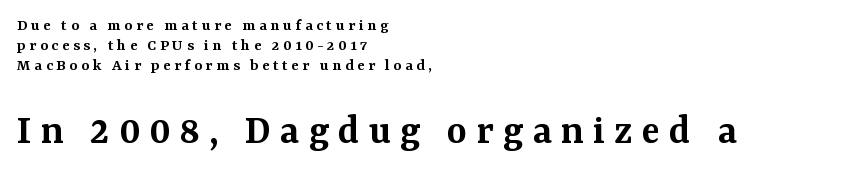
{"serif": "yes", "italic": "no", "bold": "semi", "weight": "semibold", "width": "normal", "stroke_contrast": "medium", "x_height": "medium", "monospaced": "no", "underline": "no", "align": "left", "line_spacing_ratio": 1.17, "letter_spacing": "wide", "letter_spacing_em": 0.21, "larger_block": "second", "size_ratio": 2.53, "glyph_px": 43}
